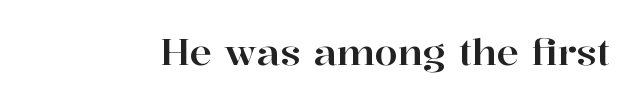
The face used here is proportionally spaced, like ordinary book or web type. You can tell from the footed stems that serif type was used. The axis of the letterforms is exactly vertical. Characters follow at the spacing the type designer built in. A bare baseline throughout the passage.
